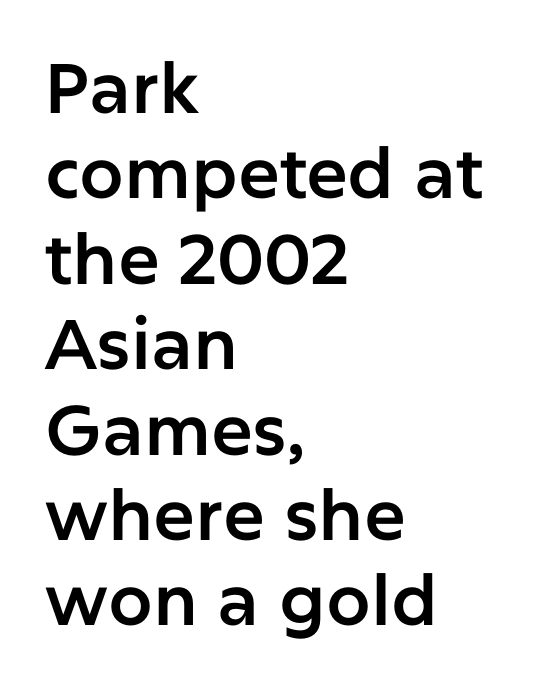
{"serif": "no", "italic": "no", "width": "normal", "stroke_contrast": "low", "x_height": "medium", "monospaced": "no", "underline": "no", "align": "left", "line_spacing_ratio": 1.22, "letter_spacing": "normal", "letter_spacing_em": 0.0, "glyph_px": 70}
